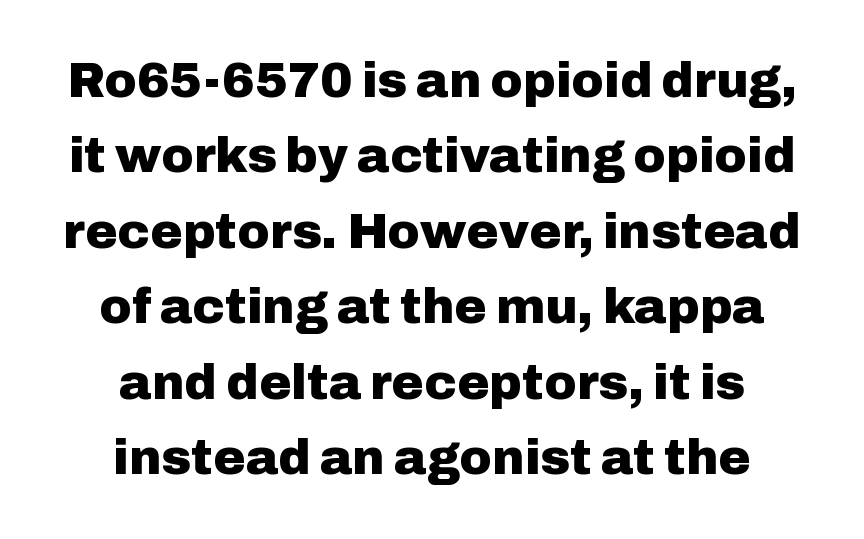
{"serif": "no", "italic": "no", "bold": "yes", "weight": "heavy", "width": "normal", "stroke_contrast": "low", "x_height": "medium", "monospaced": "no", "underline": "no", "align": "center", "line_spacing": "normal", "line_spacing_ratio": 1.54, "letter_spacing": "normal", "letter_spacing_em": 0.0, "glyph_px": 49}
